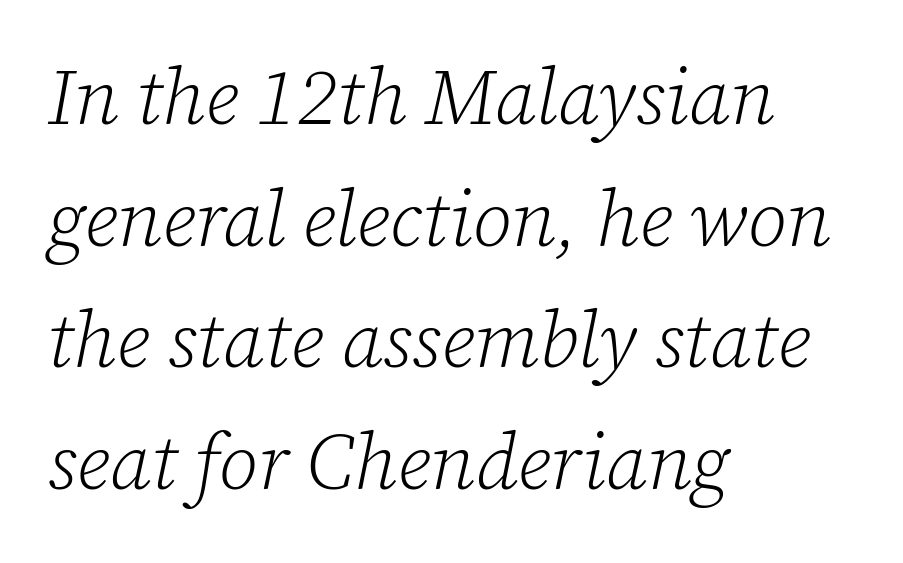
{"serif": "yes", "italic": "yes", "lean": "right", "slant_degrees": 12, "bold": "no", "weight": "light", "width": "normal", "stroke_contrast": "low", "x_height": "medium", "monospaced": "no", "underline": "no", "align": "left", "line_spacing": "normal", "line_spacing_ratio": 1.56, "letter_spacing": "normal", "letter_spacing_em": 0.0, "glyph_px": 78}
